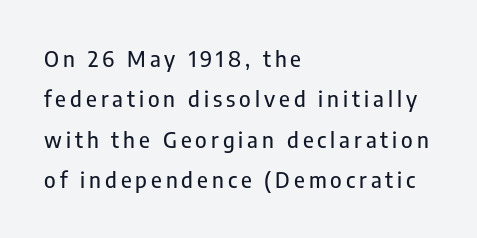
Unmarked baselines from the first word to the last. Teacher's note: observe the even left margin — that is flush-left alignment. The lettering stays uniformly vertical, giving the passage a roman look.
